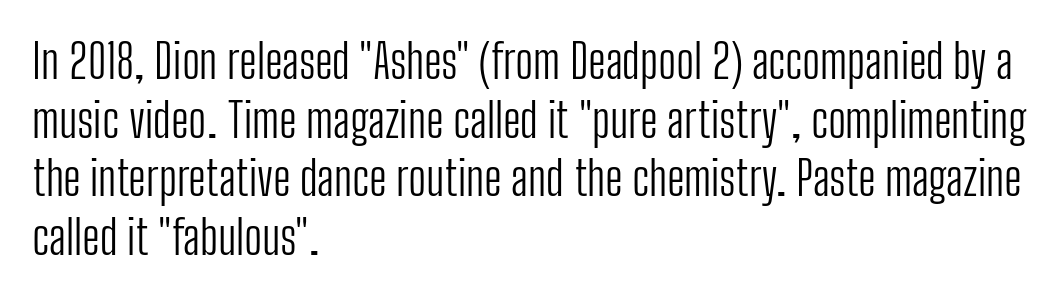
Q: Is the text bold? A: No.
Q: Is the text italic (slanted)? A: No, it is upright.
Q: Is the typeface a serif or a sans-serif typeface? A: Sans-serif.
Q: Is the text underlined? A: No.
Q: How is the paragraph aligned? A: Left-aligned.
Q: Is the spacing between letters normal or unusually wide? A: Normal.
Q: Is the spacing between lines tight, normal or loose? A: Normal.
Q: Width (condensed, normal, or wide)? A: Condensed.
Q: Stroke contrast? A: Low.
Q: x-height? A: Medium.
Q: Monospaced? A: No.
